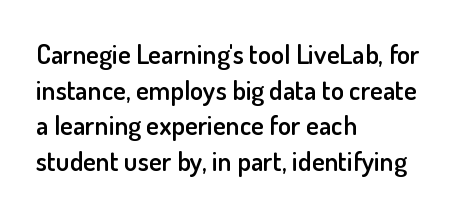
{"italic": "no", "bold": "semi", "underline": "no", "align": "left", "line_spacing": "normal", "line_spacing_ratio": 1.32, "letter_spacing": "normal", "letter_spacing_em": 0.0, "glyph_px": 27}
